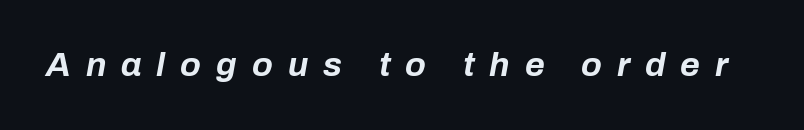
{"italic": "yes", "lean": "right", "slant_degrees": 10, "bold": "yes", "weight": "bold", "width": "normal", "stroke_contrast": "low", "x_height": "medium", "monospaced": "no", "underline": "no", "letter_spacing": "wide", "letter_spacing_em": 0.44, "glyph_px": 34}
